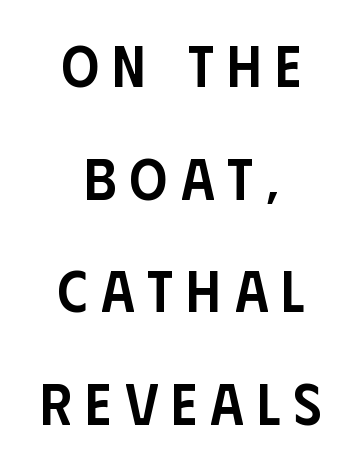
Words float on clear page, feet unadorned. In terms of letterspacing, this is a distinctly airy, spread setting. Notice how the stems are strictly vertical — no italics here. Each new line begins a long way beneath the previous one. Nothing sits at the stroke ends, so this counts as sans-serif. Caption: multi-line text, centered on the measure.
